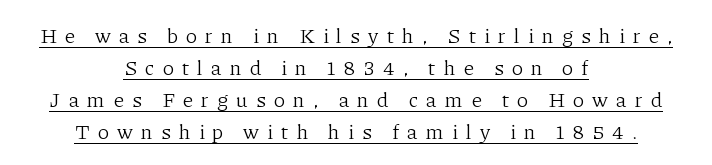
Q: Is the text bold? A: No.
Q: Is the text italic (slanted)? A: No, it is upright.
Q: Is the text underlined? A: Yes.
Q: How is the paragraph aligned? A: Centered.
Q: Is the spacing between letters normal or unusually wide? A: Unusually wide.
Q: Is the spacing between lines tight, normal or loose? A: Normal.
